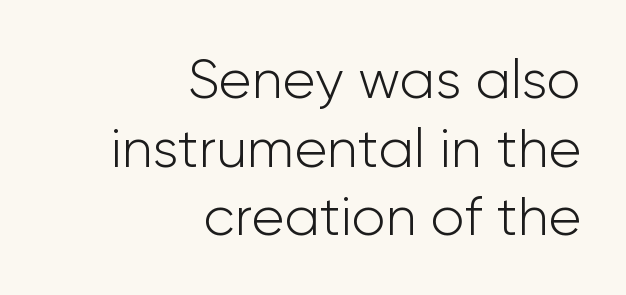
This sample uses a sans-serif face. Think standard paragraph weight, or any step lighter than that. Proportional: the letters do not fall into vertical columns. One glance says typical: line gaps are just what's usual.
